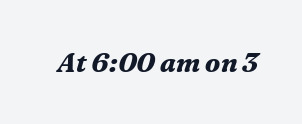
{"serif": "yes", "italic": "yes", "lean": "right", "slant_degrees": 16, "bold": "yes", "weight": "bold", "width": "normal", "stroke_contrast": "medium", "x_height": "medium", "monospaced": "no", "underline": "no", "letter_spacing": "normal", "letter_spacing_em": 0.0, "glyph_px": 28}
